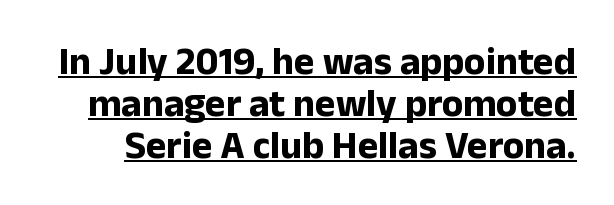
Q: Is the text bold? A: Yes.
Q: Is the text italic (slanted)? A: No, it is upright.
Q: Is the typeface a serif or a sans-serif typeface? A: Sans-serif.
Q: Is the text underlined? A: Yes.
Q: Is the spacing between letters normal or unusually wide? A: Normal.
Q: Is the spacing between lines tight, normal or loose? A: Tight.
Q: Width (condensed, normal, or wide)? A: Normal.
Q: Stroke contrast? A: Low.
Q: x-height? A: Medium.
Q: Monospaced? A: No.
